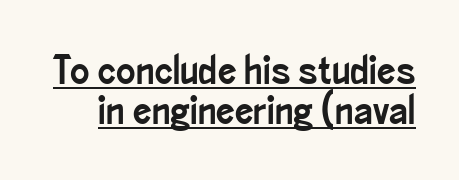
{"serif": "no", "italic": "no", "width": "condensed", "stroke_contrast": "low", "x_height": "small", "monospaced": "no", "underline": "yes", "line_spacing": "tight", "line_spacing_ratio": 0.98, "letter_spacing": "normal", "letter_spacing_em": 0.0, "glyph_px": 41}
